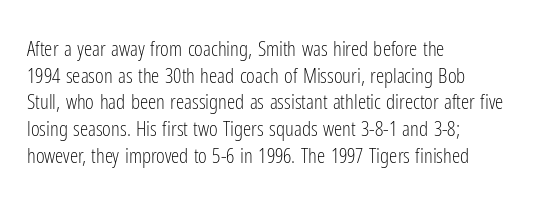
Summary of weight: not heavy and not bold. The vertical gap from one line to the next is medium. The type is set solid horizontally, with unmodified tracking. No italicization has been applied; the sample stays upright. The paragraph shown leans on its left margin. The gap between lines stays unmarked.
